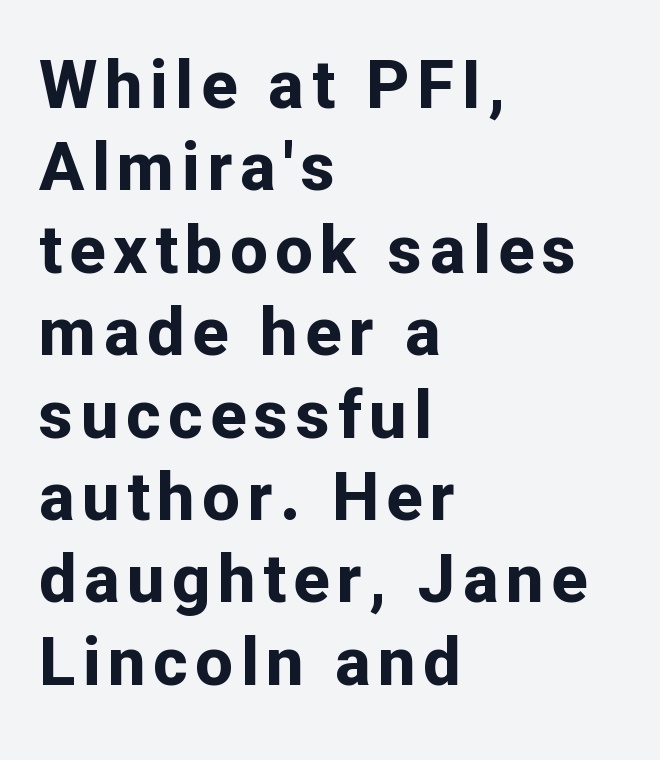
{"serif": "no", "italic": "no", "bold": "yes", "weight": "bold", "width": "normal", "stroke_contrast": "low", "x_height": "medium", "monospaced": "no", "underline": "no", "align": "left", "line_spacing_ratio": 1.23, "glyph_px": 67}
